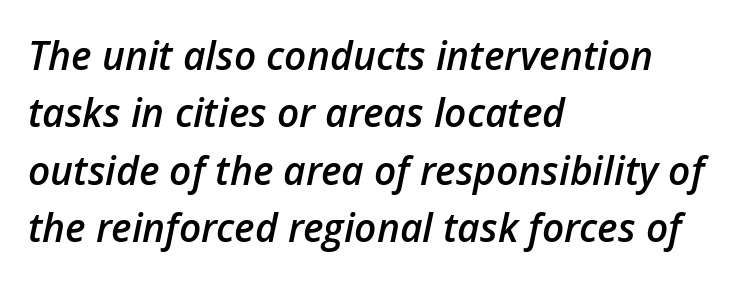
The image shows 39 px semibold type, italic (leaning right); set left-aligned, normal line spacing (1.47x), normal letter spacing, not underlined; low stroke contrast and a medium x-height.
